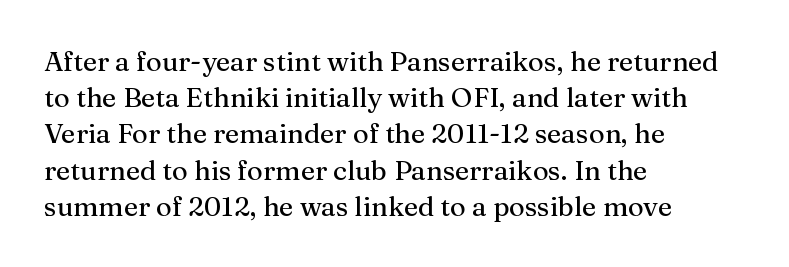
A normal amount of white space separates one row of letters from the next. Rendered with straight, roman letterforms. Rule under the text: the space is simply empty. Glyph-to-glyph distance matches everyday printed text. Horizontal alignment here is leftward, the default for most running prose.
